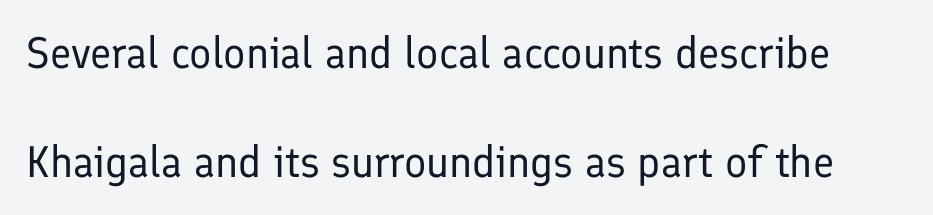
{"serif": "no", "italic": "no", "bold": "no", "weight": "regular", "width": "normal", "stroke_contrast": "low", "x_height": "medium", "monospaced": "no", "underline": "no", "line_spacing": "loose", "line_spacing_ratio": 2.48, "letter_spacing": "normal", "letter_spacing_em": 0.0, "glyph_px": 44}
